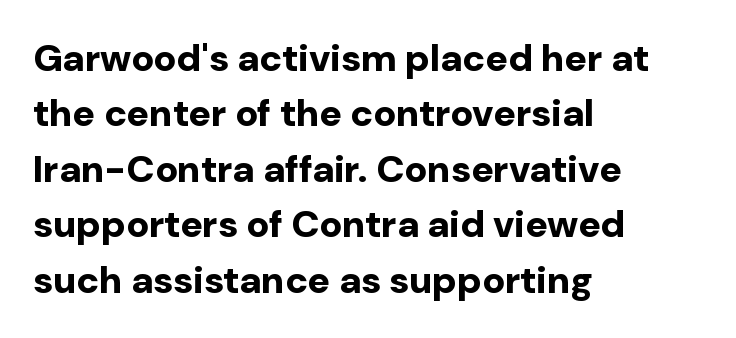
The image shows 38 px bold sans-serif type, upright; set left-aligned, normal line spacing (1.46x), normal letter spacing, not underlined; low stroke contrast and a medium x-height.
